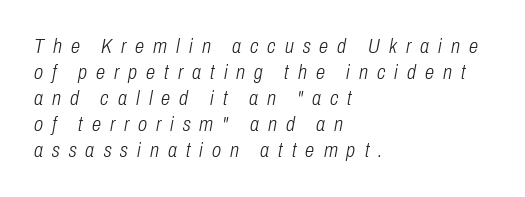
Q: Is the text bold? A: No.
Q: Is the text italic (slanted)? A: Yes, it leans right by about 10 degrees.
Q: Is the text underlined? A: No.
Q: How is the paragraph aligned? A: Left-aligned.
Q: Is the spacing between letters normal or unusually wide? A: Unusually wide.
